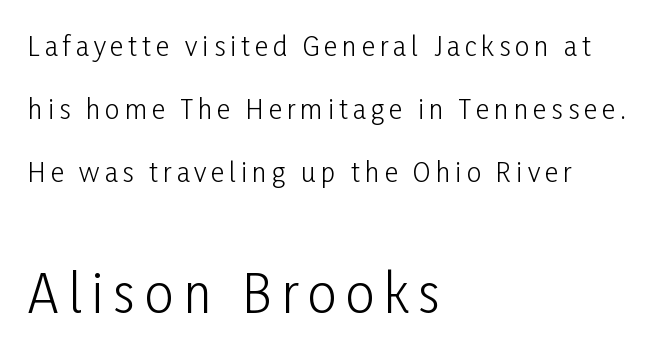
Q: Is the text bold? A: No.
Q: Is the text italic (slanted)? A: No, it is upright.
Q: Is the typeface a serif or a sans-serif typeface? A: Sans-serif.
Q: Is the text underlined? A: No.
Q: How is the paragraph aligned? A: Left-aligned.
Q: Is the spacing between lines tight, normal or loose? A: Loose.
Q: Which block of text is set in a larger size, the first (top) or the second (bottom)? A: The second (bottom) one.
Q: Width (condensed, normal, or wide)? A: Condensed.
Q: Stroke contrast? A: Low.
Q: x-height? A: Medium.
Q: Monospaced? A: No.
